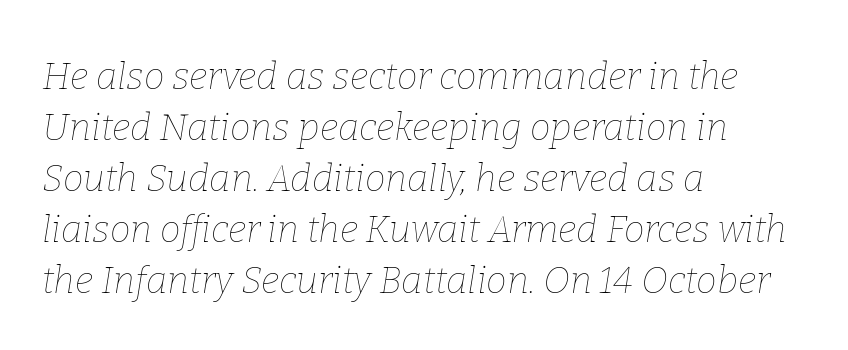
Q: Is the text bold? A: No.
Q: Is the text italic (slanted)? A: Yes, it leans right by about 9 degrees.
Q: Is the text underlined? A: No.
Q: How is the paragraph aligned? A: Left-aligned.
Q: Is the spacing between letters normal or unusually wide? A: Normal.
Q: Is the spacing between lines tight, normal or loose? A: Normal.
Q: Width (condensed, normal, or wide)? A: Normal.
Q: Stroke contrast? A: Low.
Q: x-height? A: Medium.
Q: Monospaced? A: No.
